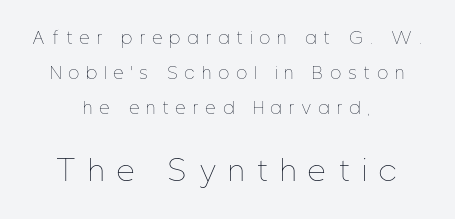
Q: Is the text bold? A: No.
Q: Is the text italic (slanted)? A: No, it is upright.
Q: Is the text underlined? A: No.
Q: How is the paragraph aligned? A: Centered.
Q: Is the spacing between letters normal or unusually wide? A: Unusually wide.
Q: Is the spacing between lines tight, normal or loose? A: Loose.
Q: Which block of text is set in a larger size, the first (top) or the second (bottom)? A: The second (bottom) one.
Q: Width (condensed, normal, or wide)? A: Condensed.
Q: Stroke contrast? A: Low.
Q: x-height? A: Medium.
Q: Monospaced? A: No.
